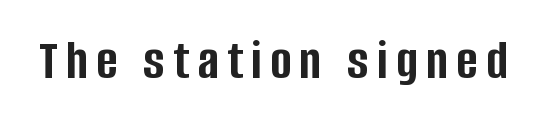
{"serif": "no", "italic": "no", "bold": "yes", "weight": "semibold", "width": "condensed", "stroke_contrast": "low", "x_height": "large", "monospaced": "no", "underline": "no", "glyph_px": 58}
